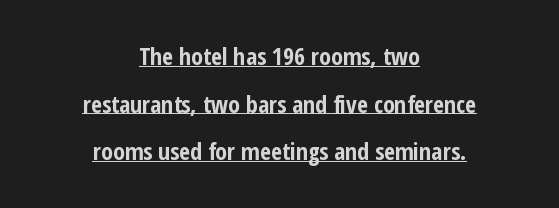
Q: Is the text bold? A: Yes.
Q: Is the text italic (slanted)? A: No, it is upright.
Q: Is the text underlined? A: Yes.
Q: How is the paragraph aligned? A: Centered.
Q: Is the spacing between letters normal or unusually wide? A: Normal.
Q: Is the spacing between lines tight, normal or loose? A: Loose.
